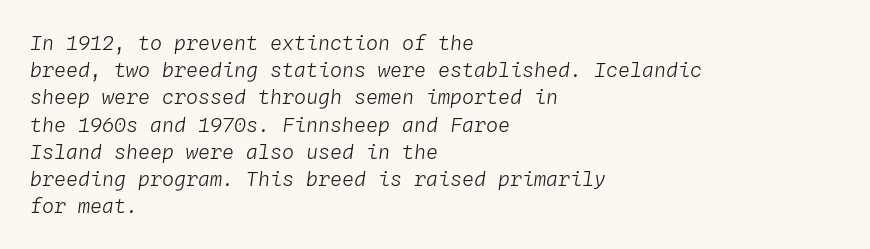
Q: Is the text bold? A: No.
Q: Is the text italic (slanted)? A: Yes, it leans right by about 4 degrees.
Q: Is the text underlined? A: No.
Q: How is the paragraph aligned? A: Left-aligned.
Q: Is the spacing between letters normal or unusually wide? A: Normal.
Q: Is the spacing between lines tight, normal or loose? A: Normal.
